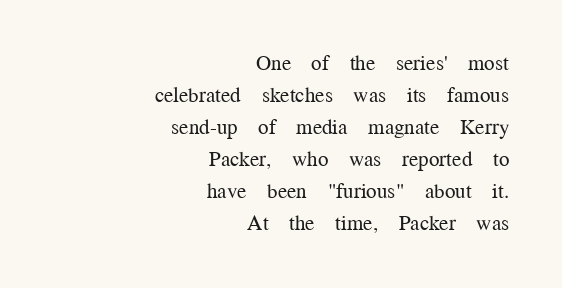
The type sits square on the baseline with zero lean. Is this a heavy cut? Hardly; it is regular or lighter. Caption: standard tracking, unaltered. The block of text has a typical density, with ordinary space between rows. The compositor pushed each line to the right boundary. Check the space under the baseline: it is left empty.
